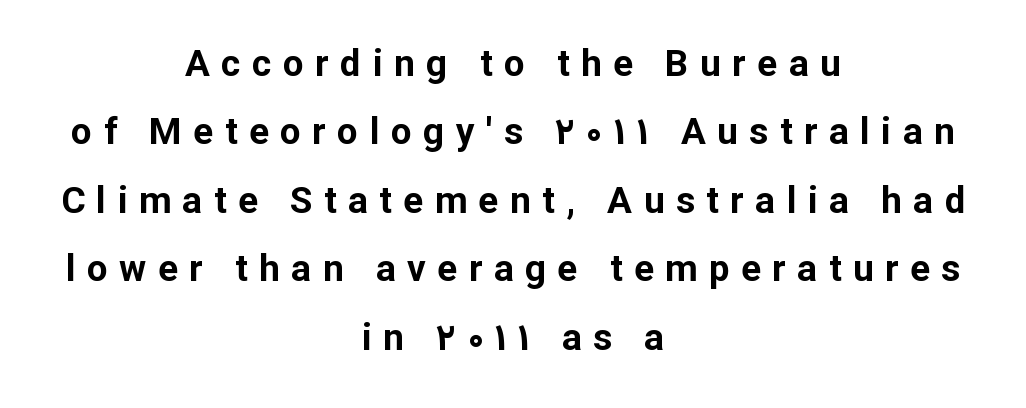
The typesetter chose a symmetrical, centered arrangement here. The rendering inserts visible extra space after every character. Is this a sans? Yes — the strokes have no serifs. Posture: vertical. Words float on clear page, feet unadorned.
